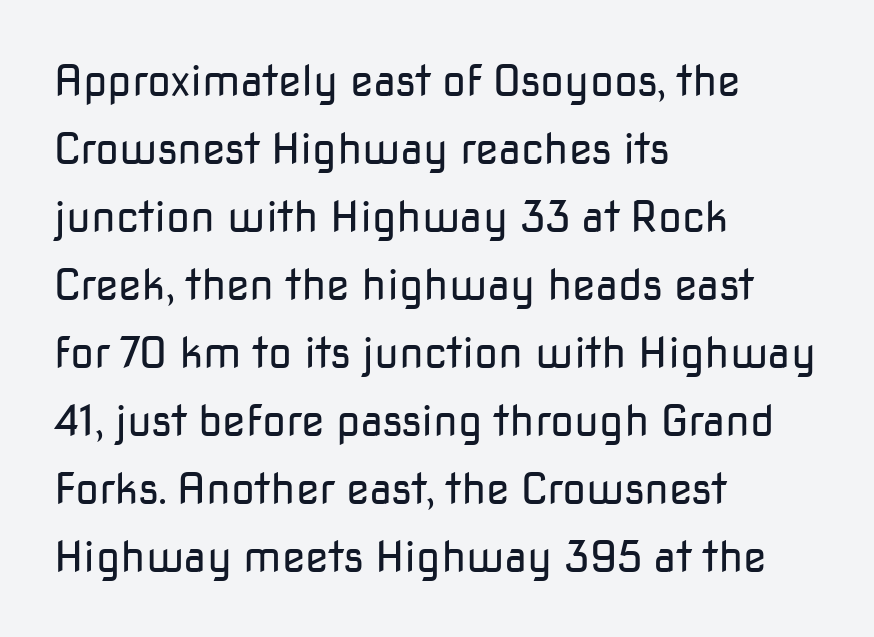
The paragraph has a hard left edge and a soft right edge. The strokes carry an ordinary text weight at most. Decoration check: the copy has no underline. The rendering uses natural spacing where letterforms have individual widths.
